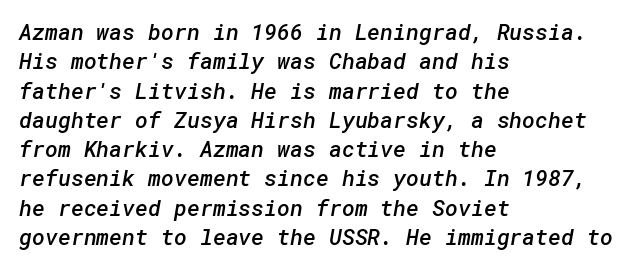
Letter spacing: default. Anything drawn beneath the words? Only blank space. Each new line begins a customary step beneath the previous one. Is the type bold? Partly — it's a semibold, heavier than regular but not fully bold. The rag falls on the right side of this text block.
